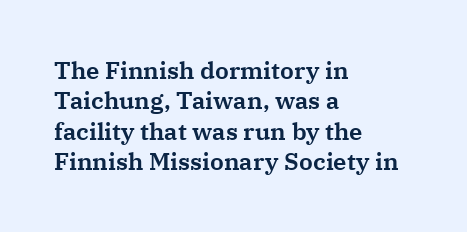
The image shows 24 px text type, upright; set left-aligned, normal line spacing (1.27x), normal letter spacing, not underlined.
